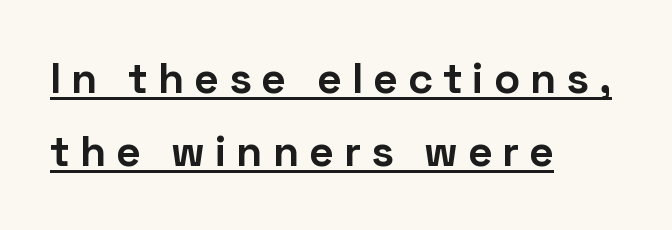
The image shows 43 px bold sans-serif type, upright; set left-aligned, normal line spacing (1.7x), unusually wide letter spacing (+0.23 em), underlined; low stroke contrast and a medium x-height.
